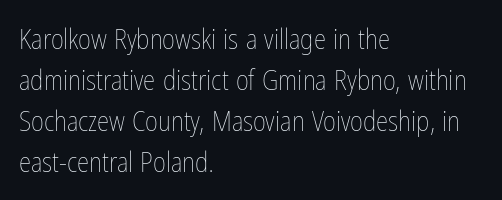
Q: Is the text bold? A: No.
Q: Is the text italic (slanted)? A: No, it is upright.
Q: Is the text underlined? A: No.
Q: How is the paragraph aligned? A: Left-aligned.
Q: Is the spacing between letters normal or unusually wide? A: Normal.
Q: Is the spacing between lines tight, normal or loose? A: Normal.
Q: Width (condensed, normal, or wide)? A: Condensed.
Q: Stroke contrast? A: Low.
Q: x-height? A: Medium.
Q: Monospaced? A: No.
